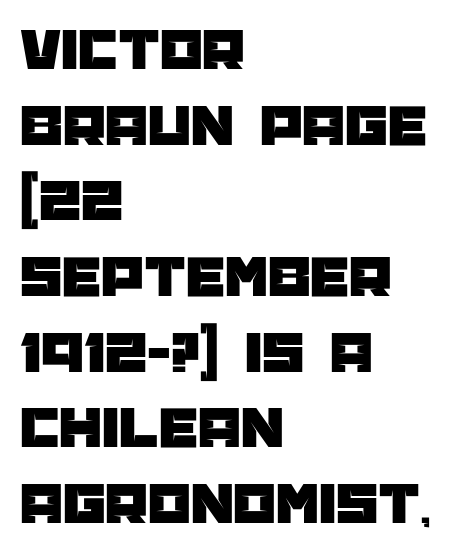
The gaps between neighbouring characters are ordinary and unremarkable. A sans-serif font was chosen for this passage. Anything drawn beneath the words? Only blank space. The passage shown is typed in a proportional face where columns would drift. Ordinary non-slanted type is in use. The lines are quadded left.
